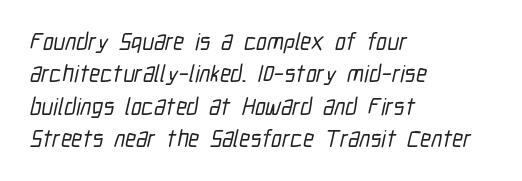
Notice how the passage keeps a crisp vertical edge on the left only. Descenders are the only things crossing below the line. Glyph-to-glyph distance matches everyday printed text. A normal amount of white space separates one row of letters from the next.
